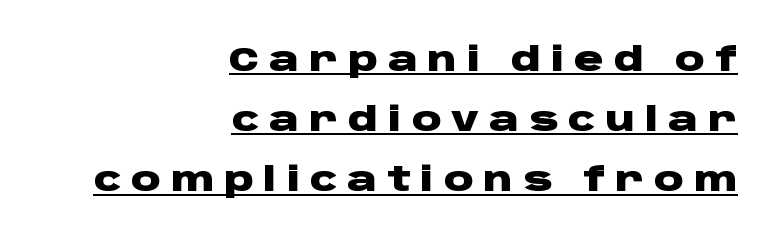
Q: Is the text bold? A: Yes.
Q: Is the text italic (slanted)? A: No, it is upright.
Q: Is the typeface a serif or a sans-serif typeface? A: Sans-serif.
Q: Is the text underlined? A: Yes.
Q: How is the paragraph aligned? A: Right-aligned.
Q: Is the spacing between letters normal or unusually wide? A: Unusually wide.
Q: Width (condensed, normal, or wide)? A: Wide.
Q: Stroke contrast? A: Low.
Q: x-height? A: Large.
Q: Monospaced? A: No.
